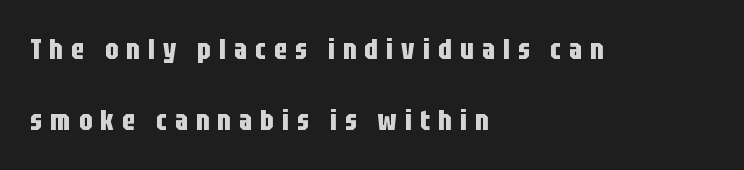
No feet cap the strokes, marking this as sans-serif type. Do the characters align in a grid? No, the font is proportional. A clean baseline with only descenders dipping below it. In terms of leading, this rendering errs on the spacious side.
